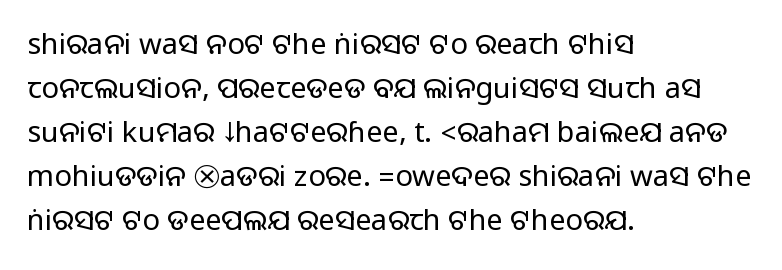
The passage shown has conventional tracking throughout. These lines sit exactly where default settings would place them. This is roman type, the default non-slanted kind. Is this a fixed-width face? No — the glyphs have proportional, varying widths. Words float on clear page, feet unadorned.
